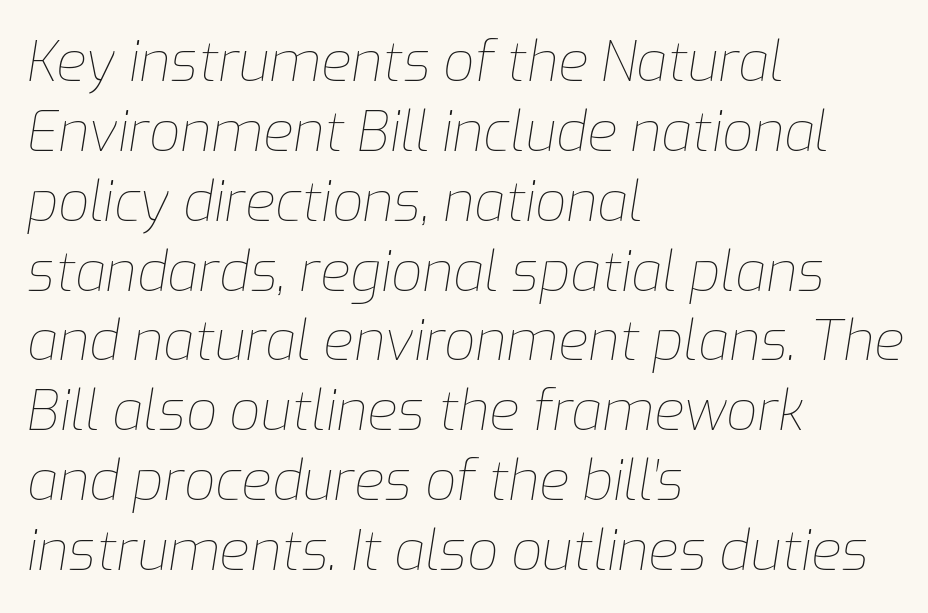
The image shows 55 px thin type, italic (leaning right); set left-aligned, normal line spacing (1.27x), normal letter spacing, not underlined; low stroke contrast and a medium x-height.
